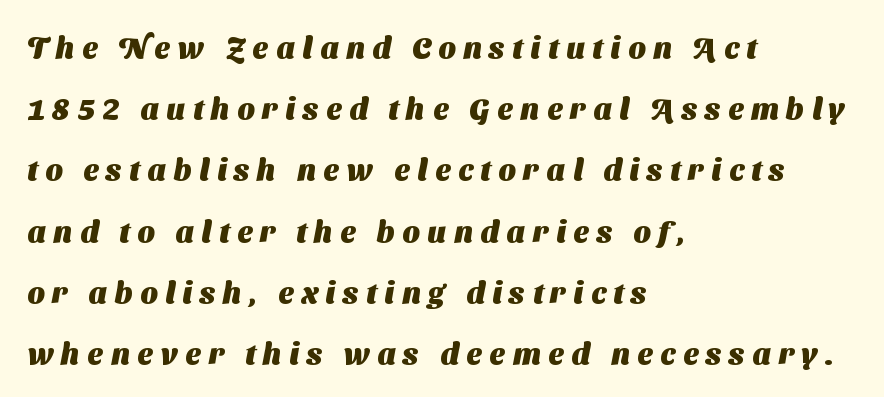
Q: Is the text bold? A: Yes.
Q: Is the typeface a serif or a sans-serif typeface? A: Sans-serif.
Q: Is the text underlined? A: No.
Q: How is the paragraph aligned? A: Left-aligned.
Q: Is the spacing between letters normal or unusually wide? A: Unusually wide.
Q: Is the spacing between lines tight, normal or loose? A: Loose.
Q: Width (condensed, normal, or wide)? A: Normal.
Q: Stroke contrast? A: Medium.
Q: x-height? A: Medium.
Q: Monospaced? A: No.
